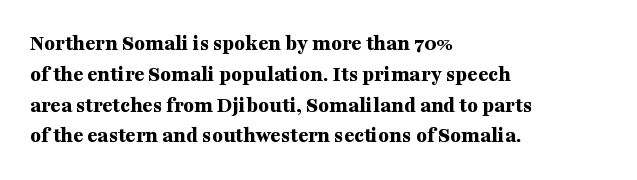
The image shows 22 px bold type, upright; set left-aligned, normal line spacing (1.4x), normal letter spacing, not underlined.
